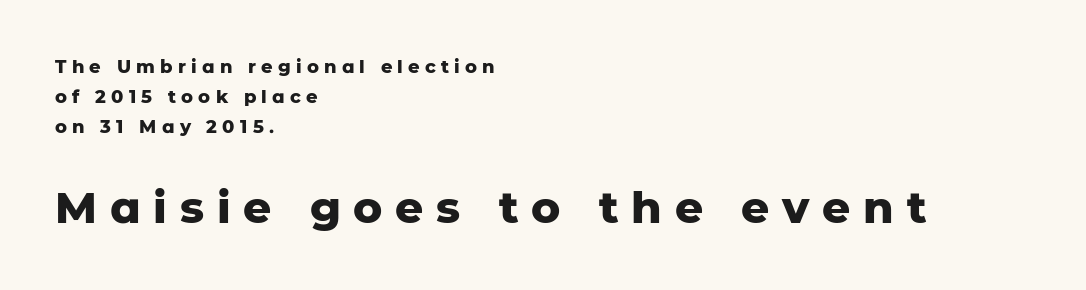
Q: Is the text bold? A: Yes.
Q: Is the text italic (slanted)? A: No, it is upright.
Q: Is the typeface a serif or a sans-serif typeface? A: Sans-serif.
Q: Is the text underlined? A: No.
Q: How is the paragraph aligned? A: Left-aligned.
Q: Is the spacing between letters normal or unusually wide? A: Unusually wide.
Q: Is the spacing between lines tight, normal or loose? A: Normal.
Q: Which block of text is set in a larger size, the first (top) or the second (bottom)? A: The second (bottom) one.
Q: Width (condensed, normal, or wide)? A: Normal.
Q: Stroke contrast? A: Low.
Q: x-height? A: Medium.
Q: Monospaced? A: No.
